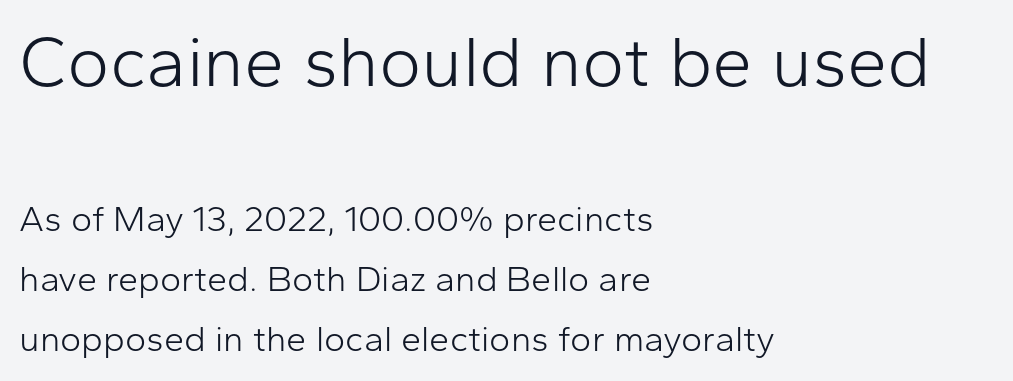
Q: Is the text bold? A: No.
Q: Is the text italic (slanted)? A: No, it is upright.
Q: Is the typeface a serif or a sans-serif typeface? A: Sans-serif.
Q: Is the text underlined? A: No.
Q: How is the paragraph aligned? A: Left-aligned.
Q: Is the spacing between letters normal or unusually wide? A: Normal.
Q: Is the spacing between lines tight, normal or loose? A: Normal.
Q: Which block of text is set in a larger size, the first (top) or the second (bottom)? A: The first (top) one.
Q: Width (condensed, normal, or wide)? A: Normal.
Q: Stroke contrast? A: Low.
Q: x-height? A: Medium.
Q: Monospaced? A: No.
